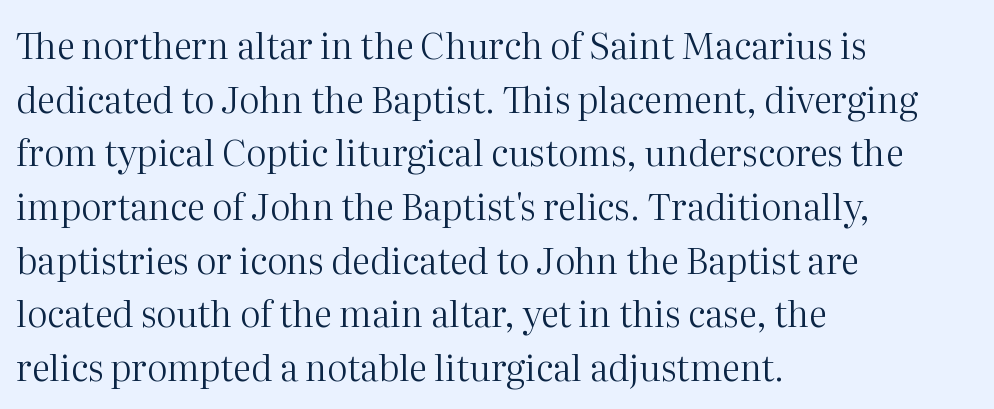
{"serif": "yes", "italic": "no", "bold": "no", "weight": "regular", "width": "normal", "stroke_contrast": "medium", "x_height": "medium", "monospaced": "no", "underline": "no", "align": "left", "line_spacing": "normal", "line_spacing_ratio": 1.49, "letter_spacing": "normal", "letter_spacing_em": 0.0, "glyph_px": 36}
